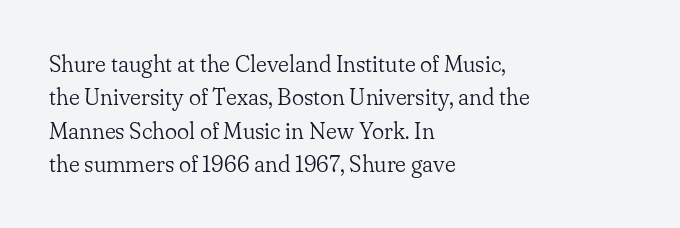
How would I describe the line gaps? Plain and ordinary. Just letters on the line, the space beneath them empty. Alignment: flush left. In terms of posture, this sample is upright.
